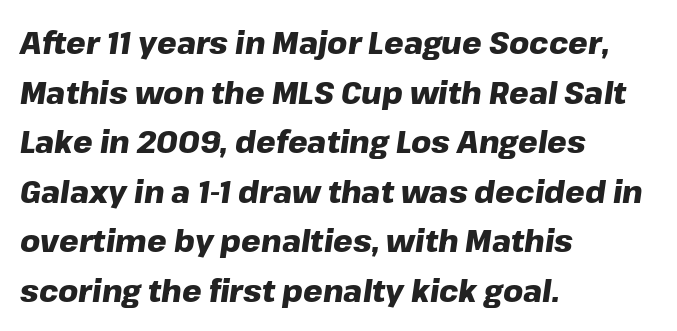
The image shows 31 px heavy type, italic (leaning right); set left-aligned, normal line spacing (1.6x), normal letter spacing, not underlined; low stroke contrast and a medium x-height.
